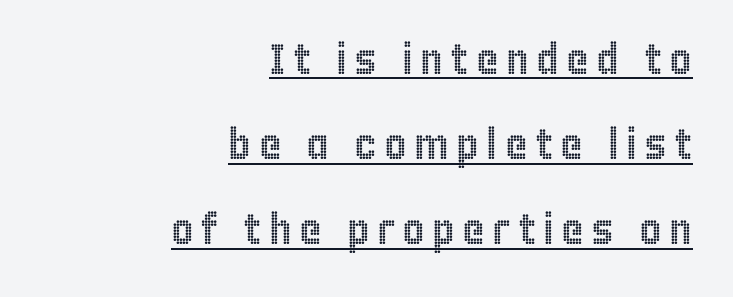
Q: Is the text italic (slanted)? A: No, it is upright.
Q: Is the text underlined? A: Yes.
Q: How is the paragraph aligned? A: Right-aligned.
Q: Is the spacing between lines tight, normal or loose? A: Loose.
Q: Width (condensed, normal, or wide)? A: Condensed.
Q: x-height? A: Large.
Q: Monospaced? A: No.
